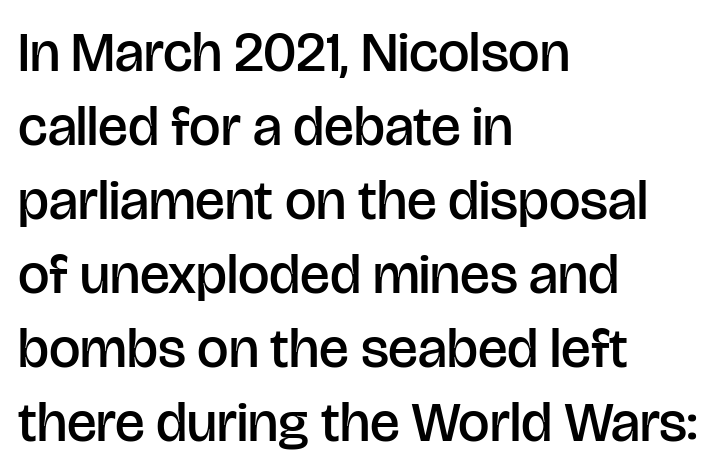
{"serif": "no", "italic": "no", "bold": "semi", "weight": "semibold", "width": "normal", "stroke_contrast": "low", "x_height": "large", "monospaced": "no", "underline": "no", "align": "left", "line_spacing": "normal", "line_spacing_ratio": 1.32, "letter_spacing": "normal", "letter_spacing_em": 0.0, "glyph_px": 56}
